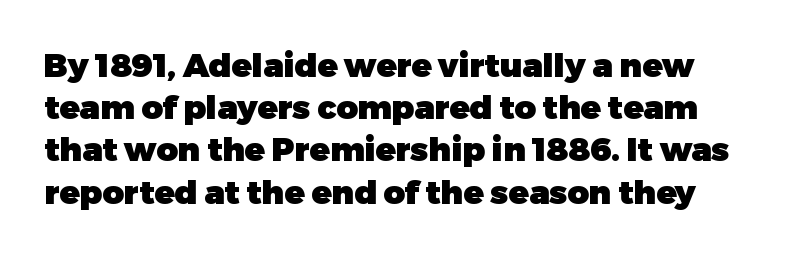
The image shows 33 px heavy sans-serif type, upright; set normal line spacing (1.28x), normal letter spacing, not underlined; low stroke contrast and a medium x-height.
